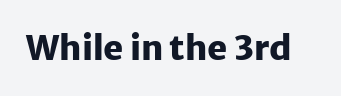
Q: Is the text bold? A: Yes.
Q: Is the text italic (slanted)? A: No, it is upright.
Q: Is the typeface a serif or a sans-serif typeface? A: Sans-serif.
Q: Is the text underlined? A: No.
Q: Is the spacing between letters normal or unusually wide? A: Normal.
Q: Width (condensed, normal, or wide)? A: Normal.
Q: Stroke contrast? A: Low.
Q: x-height? A: Medium.
Q: Monospaced? A: No.
